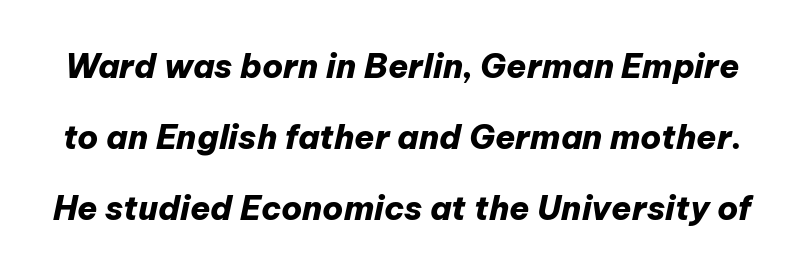
Spacing verdict: proportional, widths tailored to each character. One glance says open: line gaps are wider than usual. Letters rest on an invisible, unmarked baseline. The horizontal fit of the characters is conventional and even. Yep, that's italic — everything's leaning.
